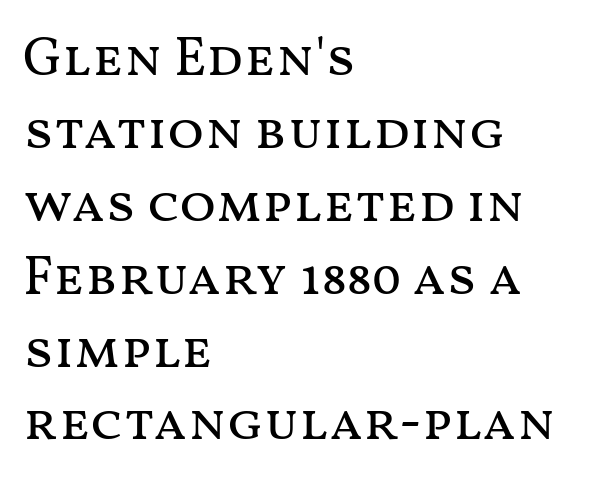
Q: Is the text bold? A: No.
Q: Is the text italic (slanted)? A: No, it is upright.
Q: Is the text underlined? A: No.
Q: How is the paragraph aligned? A: Left-aligned.
Q: Is the spacing between letters normal or unusually wide? A: Normal.
Q: Is the spacing between lines tight, normal or loose? A: Normal.
Q: Width (condensed, normal, or wide)? A: Wide.
Q: Stroke contrast? A: Medium.
Q: x-height? A: Medium.
Q: Monospaced? A: No.
